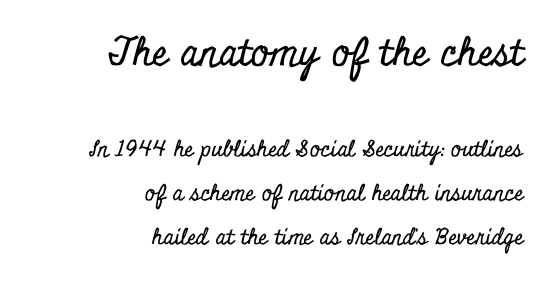
{"serif": "yes", "width": "condensed", "stroke_contrast": "low", "x_height": "small", "monospaced": "no", "underline": "no", "align": "right", "line_spacing": "loose", "line_spacing_ratio": 1.98, "letter_spacing": "normal", "letter_spacing_em": 0.0, "larger_block": "first", "size_ratio": 1.77, "glyph_px": 39}
